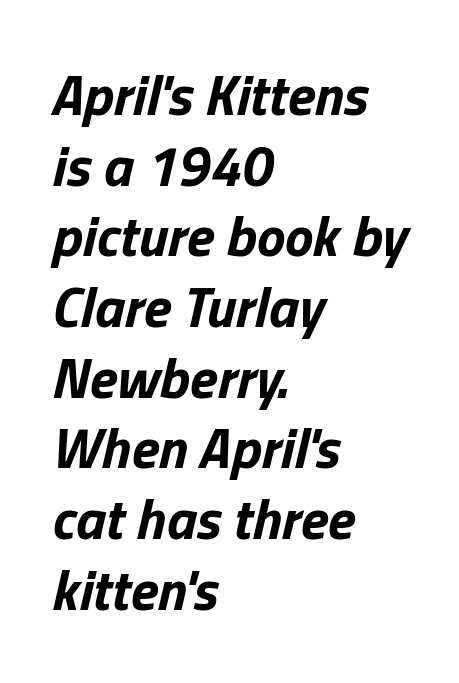
Q: Is the text bold? A: Yes.
Q: Is the text italic (slanted)? A: Yes, it leans right by about 13 degrees.
Q: Is the text underlined? A: No.
Q: How is the paragraph aligned? A: Left-aligned.
Q: Is the spacing between letters normal or unusually wide? A: Normal.
Q: Width (condensed, normal, or wide)? A: Normal.
Q: Stroke contrast? A: Low.
Q: x-height? A: Medium.
Q: Monospaced? A: No.
